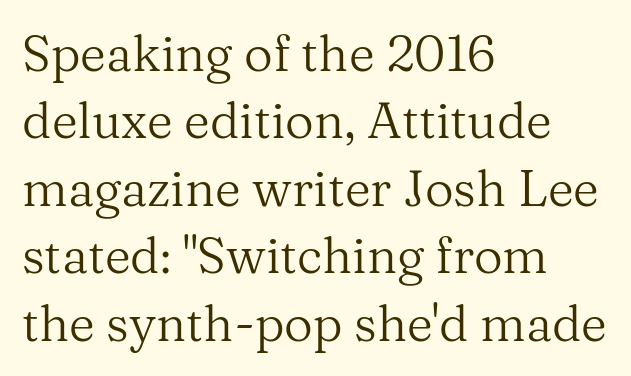
What's the leading like? Ordinary, nothing unusual. All the whitespace from short lines collects on the right. The rendering keeps characters at their native spacing. No letter is thick-stroked: the sample isn't bold. The lettering stays uniformly vertical, giving the passage a roman look. Regarding serifs, this sample has them.
